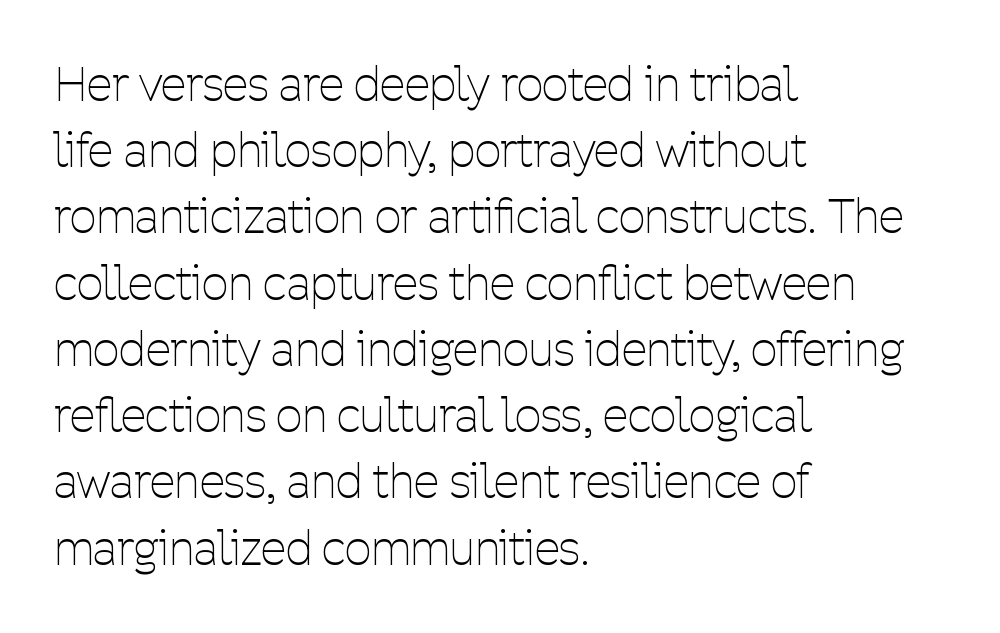
{"serif": "no", "italic": "no", "bold": "no", "weight": "thin", "width": "condensed", "stroke_contrast": "low", "x_height": "medium", "monospaced": "no", "underline": "no", "align": "left", "line_spacing": "normal", "line_spacing_ratio": 1.44, "letter_spacing": "normal", "letter_spacing_em": 0.0, "glyph_px": 46}
